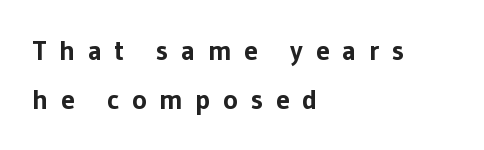
The image shows 28 px bold sans-serif type, upright; set left-aligned, line spacing 1.76x, unusually wide letter spacing (+0.45 em), not underlined; low stroke contrast and a medium x-height.
